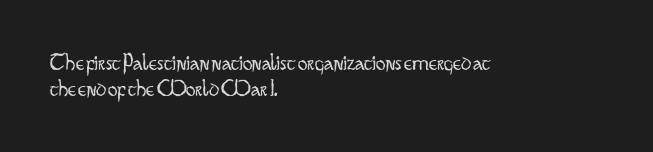
The image shows 24 px text type, upright; set left-aligned, tight line spacing (1.09x), normal letter spacing, not underlined.
